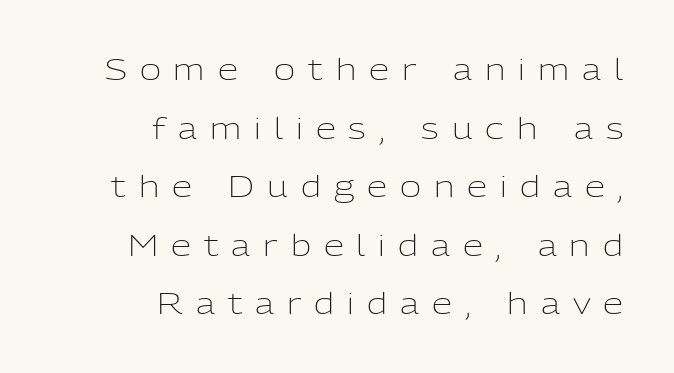
The image shows 29 px light sans-serif type, upright; set right-aligned, loose line spacing (2.02x), unusually wide letter spacing (+0.45 em), not underlined; low stroke contrast and a medium x-height.
